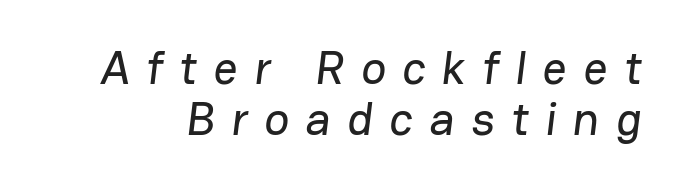
The image shows 47 px sans-serif type; set tight line spacing (1.08x), unusually wide letter spacing (+0.35 em), not underlined; low stroke contrast and a medium x-height.
